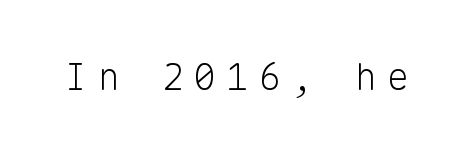
This is roman type, the default non-slanted kind. Is this a heavy cut? Hardly; it is regular or lighter. Look at the bottom of the vertical strokes: they stop flat, with no serifs. A typesetter would call this heavily tracked-out type. The face used here is monospaced, like something from a code editor. A bare baseline throughout the passage.
